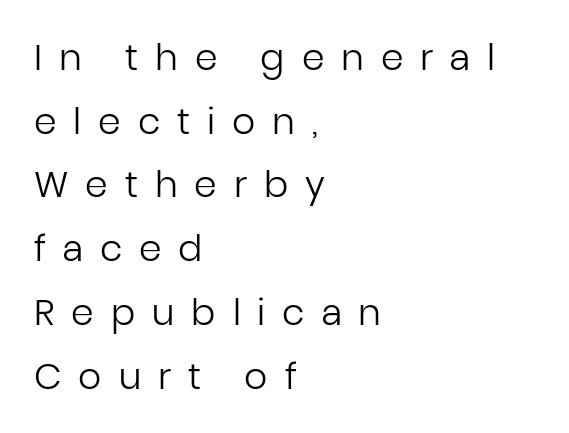
These lines stack with their left ends in a neat column. The words here are not underlined. The letters advance in unequal steps, a hallmark of proportional type. What kind of face is this? One without serifs — a sans.
